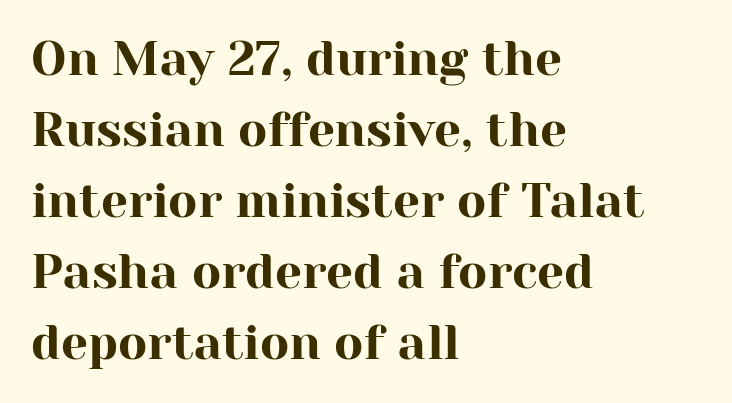
The image shows 48 px serif type, upright; set left-aligned, normal line spacing (1.48x), normal letter spacing, not underlined; high stroke contrast and a medium x-height.
